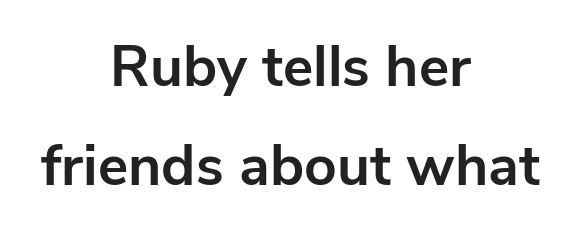
Q: Is the text bold? A: Yes.
Q: Is the text italic (slanted)? A: No, it is upright.
Q: Is the typeface a serif or a sans-serif typeface? A: Sans-serif.
Q: Is the text underlined? A: No.
Q: How is the paragraph aligned? A: Centered.
Q: Is the spacing between letters normal or unusually wide? A: Normal.
Q: Width (condensed, normal, or wide)? A: Normal.
Q: Stroke contrast? A: Low.
Q: x-height? A: Medium.
Q: Monospaced? A: No.
